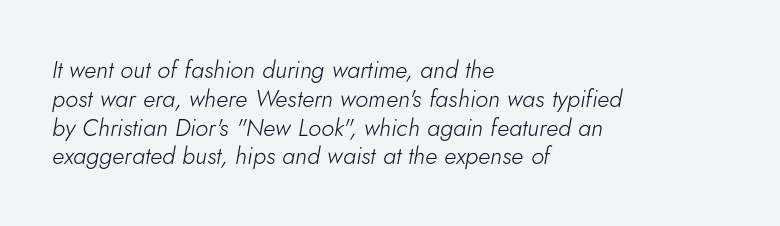
Descenders hang freely into open space. The passage shown leans; its letterforms are oblique. No chunkiness to these letters — they're not bold. The typesetter chose a ragged-right arrangement here. The face used here is rendered with its standard letterfit.
